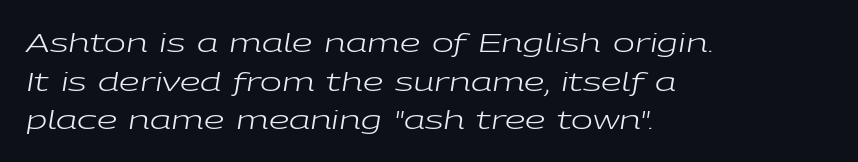
The image shows 26 px text type, italic (leaning right); set left-aligned, normal line spacing (1.49x), normal letter spacing, not underlined.
